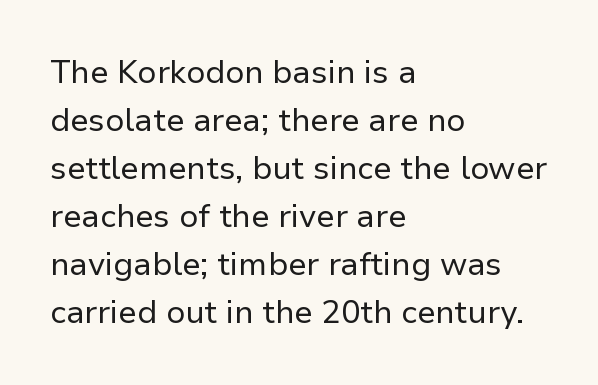
Q: Is the text bold? A: No.
Q: Is the text italic (slanted)? A: No, it is upright.
Q: Is the typeface a serif or a sans-serif typeface? A: Sans-serif.
Q: Is the text underlined? A: No.
Q: How is the paragraph aligned? A: Left-aligned.
Q: Is the spacing between letters normal or unusually wide? A: Normal.
Q: Is the spacing between lines tight, normal or loose? A: Normal.
Q: Width (condensed, normal, or wide)? A: Normal.
Q: Stroke contrast? A: Low.
Q: x-height? A: Medium.
Q: Monospaced? A: No.
